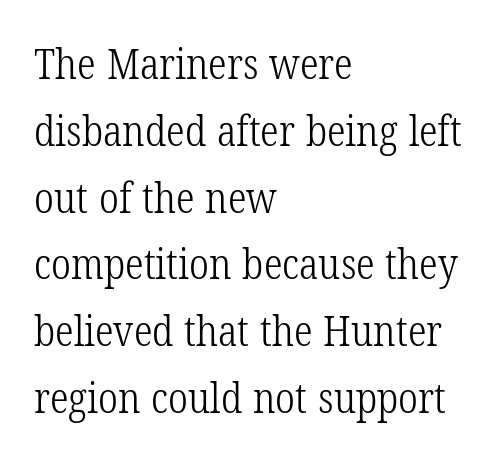
The passage is arranged the way most books set body copy — flush left. Compared with typical paragraphs, the rows here are spaced about the same. Summary of weight: not heavy and not bold. Glance below the letters and you will spot only blank space. Note the varied advance widths — an 'i' is clearly narrower than an 'm'.
